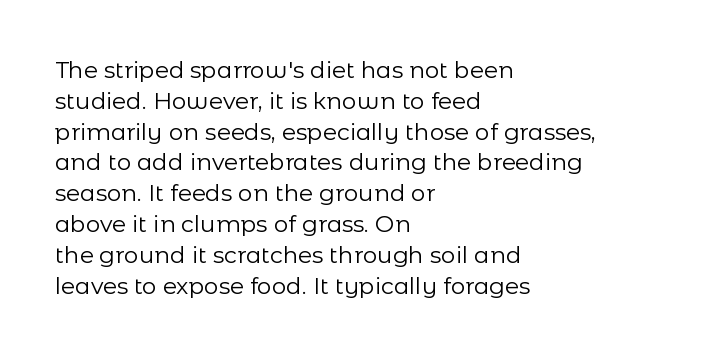
Q: Is the text bold? A: No.
Q: Is the text italic (slanted)? A: No, it is upright.
Q: Is the text underlined? A: No.
Q: How is the paragraph aligned? A: Left-aligned.
Q: Is the spacing between letters normal or unusually wide? A: Normal.
Q: Is the spacing between lines tight, normal or loose? A: Normal.
